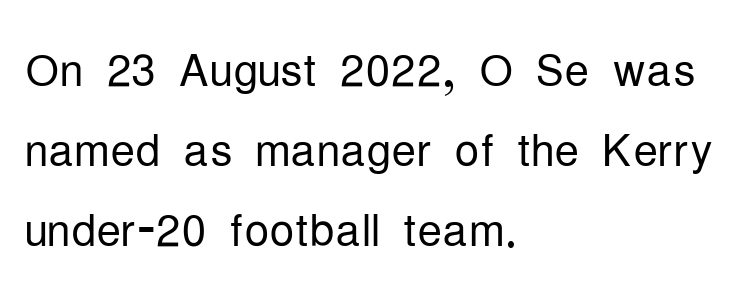
Q: Is the text bold? A: No.
Q: Is the text italic (slanted)? A: No, it is upright.
Q: Is the typeface a serif or a sans-serif typeface? A: Sans-serif.
Q: Is the text underlined? A: No.
Q: How is the paragraph aligned? A: Left-aligned.
Q: Is the spacing between letters normal or unusually wide? A: Normal.
Q: Is the spacing between lines tight, normal or loose? A: Normal.
Q: Width (condensed, normal, or wide)? A: Condensed.
Q: Stroke contrast? A: Low.
Q: x-height? A: Medium.
Q: Monospaced? A: No.
